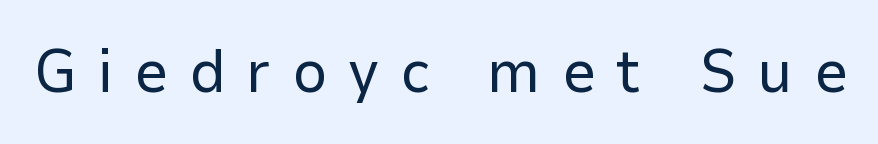
The image shows 61 px regular-weight sans-serif type, upright; set unusually wide letter spacing (+0.34 em), not underlined; low stroke contrast and a medium x-height.
